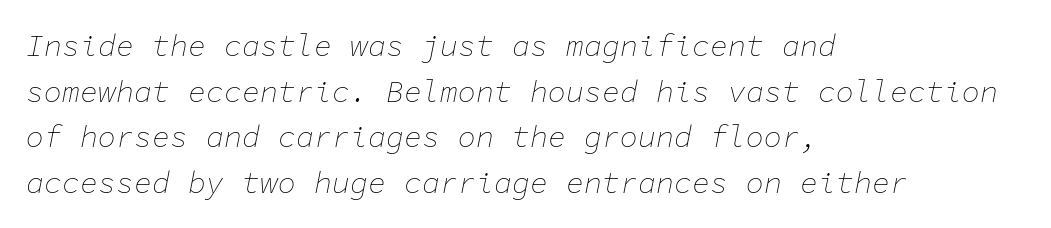
Q: Is the text bold? A: No.
Q: Is the text italic (slanted)? A: Yes, it leans right by about 11 degrees.
Q: Is the text underlined? A: No.
Q: How is the paragraph aligned? A: Left-aligned.
Q: Is the spacing between letters normal or unusually wide? A: Normal.
Q: Is the spacing between lines tight, normal or loose? A: Normal.
Q: Width (condensed, normal, or wide)? A: Normal.
Q: Stroke contrast? A: Low.
Q: x-height? A: Medium.
Q: Monospaced? A: Yes.
